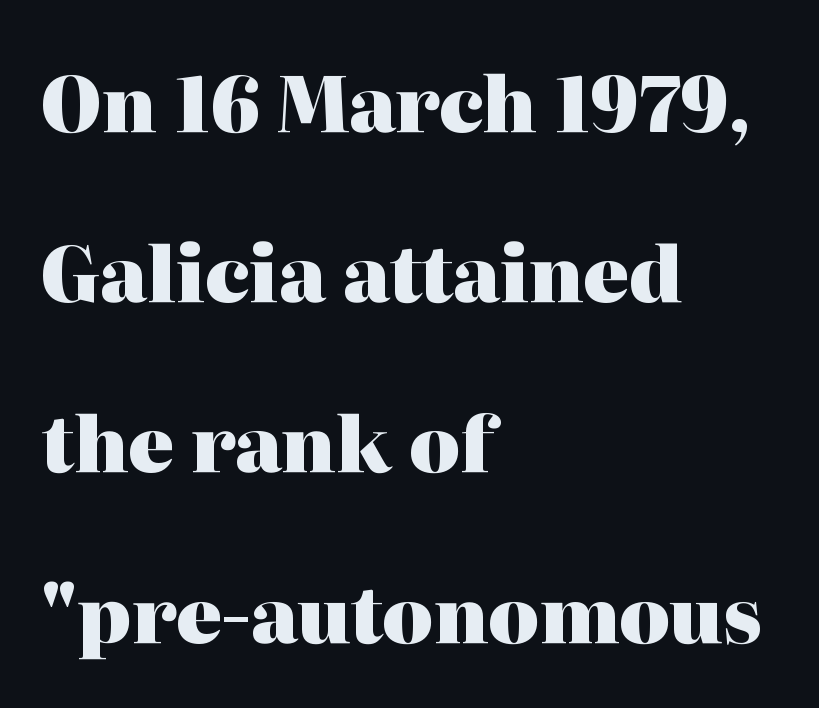
Q: Is the text bold? A: Yes.
Q: Is the text italic (slanted)? A: No, it is upright.
Q: Is the typeface a serif or a sans-serif typeface? A: Serif.
Q: Is the text underlined? A: No.
Q: How is the paragraph aligned? A: Left-aligned.
Q: Is the spacing between letters normal or unusually wide? A: Normal.
Q: Is the spacing between lines tight, normal or loose? A: Loose.
Q: Width (condensed, normal, or wide)? A: Normal.
Q: Stroke contrast? A: High.
Q: x-height? A: Medium.
Q: Monospaced? A: No.
